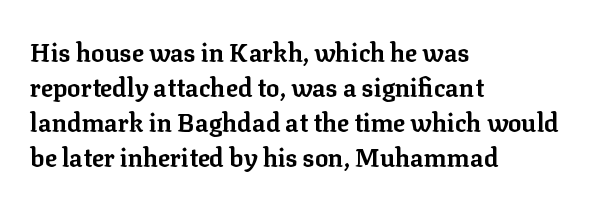
The image shows 25 px bold type, upright; set left-aligned, normal line spacing (1.4x), normal letter spacing, not underlined.
